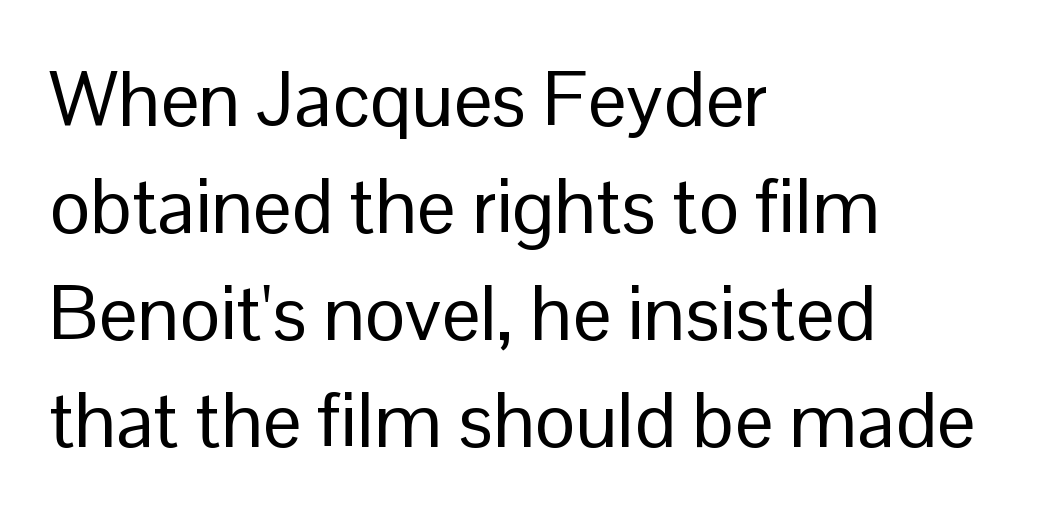
You could not count columns in this text — the font is proportionally spaced. Weight: in the light-to-regular range. This sample is left-justified, so line endings fall wherever the words run out. The words here are not underlined. When letters stand straight like this, we call the style roman or upright. Tracking value appears to be zero — textbook default spacing.
